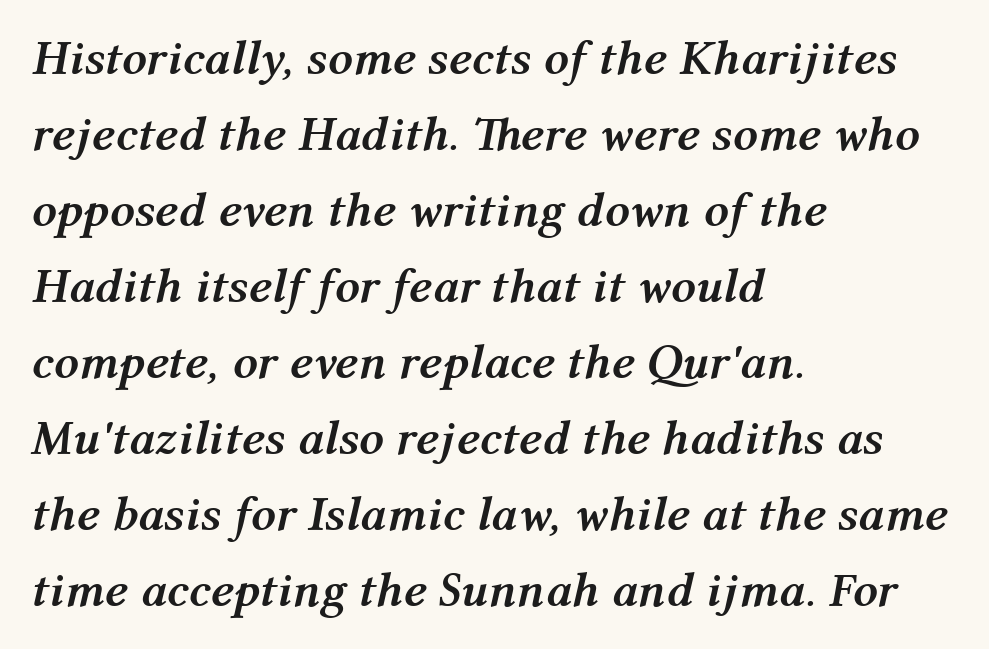
Q: Is the text bold? A: Yes.
Q: Is the text italic (slanted)? A: Yes, it leans right by about 12 degrees.
Q: Is the text underlined? A: No.
Q: How is the paragraph aligned? A: Left-aligned.
Q: Is the spacing between letters normal or unusually wide? A: Normal.
Q: Is the spacing between lines tight, normal or loose? A: Normal.
Q: Width (condensed, normal, or wide)? A: Normal.
Q: Stroke contrast? A: Medium.
Q: x-height? A: Medium.
Q: Monospaced? A: No.
